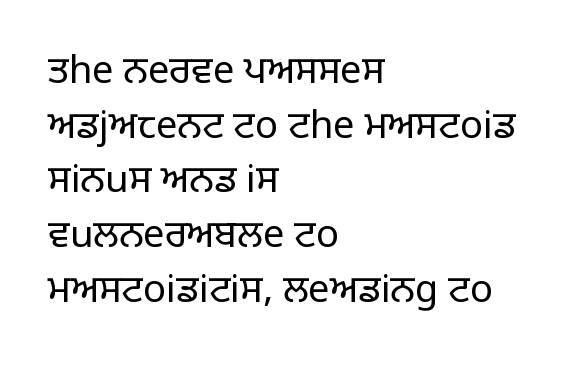
Tracking value appears to be zero — textbook default spacing. The lettering holds an erect, upright posture throughout. Decoration check: the copy has no underline. Students, observe: this is what conventionally led text looks like. Nope, no serifs anywhere on these letters.
